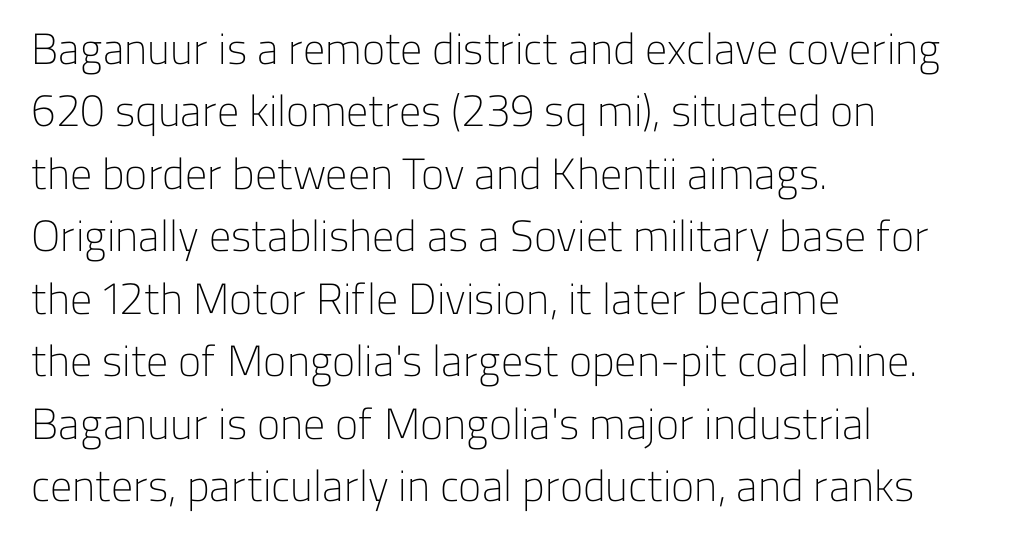
Q: Is the text bold? A: No.
Q: Is the text italic (slanted)? A: No, it is upright.
Q: Is the typeface a serif or a sans-serif typeface? A: Sans-serif.
Q: Is the text underlined? A: No.
Q: How is the paragraph aligned? A: Left-aligned.
Q: Is the spacing between letters normal or unusually wide? A: Normal.
Q: Is the spacing between lines tight, normal or loose? A: Normal.
Q: Width (condensed, normal, or wide)? A: Normal.
Q: Stroke contrast? A: Low.
Q: x-height? A: Medium.
Q: Monospaced? A: No.
